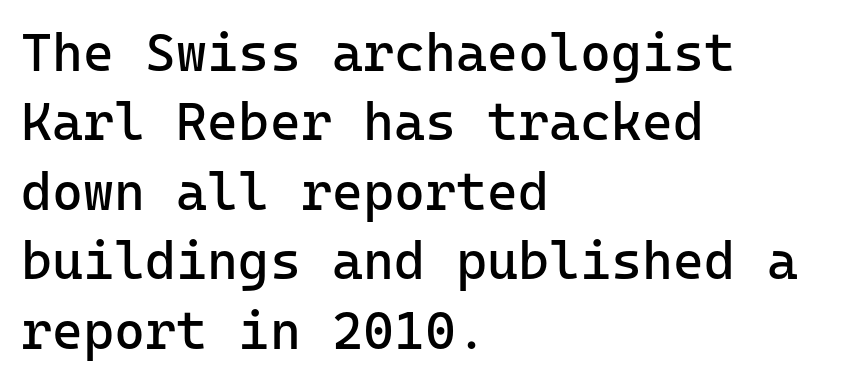
This rendering features lettering with no underline. Fixed-width glyphs throughout — classic coding-font behaviour. Students, note that the glyphs here touch the page at normal intervals. Compared with a centered layout, this one pins lines to the left instead.
